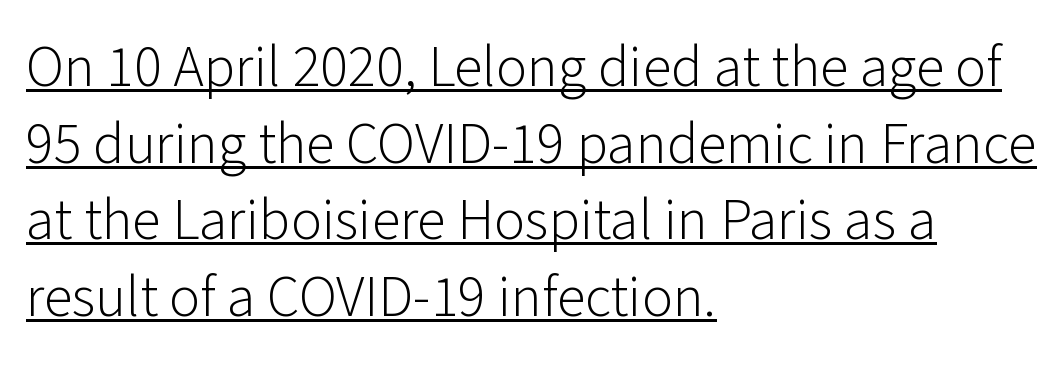
The image shows 58 px light sans-serif type, upright; set left-aligned, normal line spacing (1.32x), normal letter spacing, underlined; low stroke contrast and a medium x-height.
